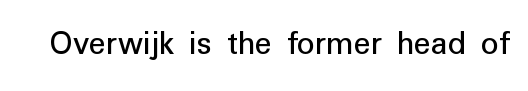
Default kerning and tracking; the words read as compact shapes. The typeface has the unassuming heft of standard copy or less. If you drew a line through each stem, it would be perfectly vertical. The rendering uses natural spacing where letterforms have individual widths.
